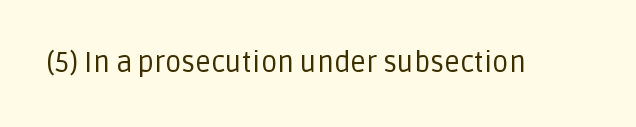
Letter spacing: default. Upright lettering throughout. Stems here are at most as thick as an everyday book face. In terms of letterform style, serifs are entirely absent. Looks like regular typesetting: each glyph gets only the width it needs. The words here are not underlined.
